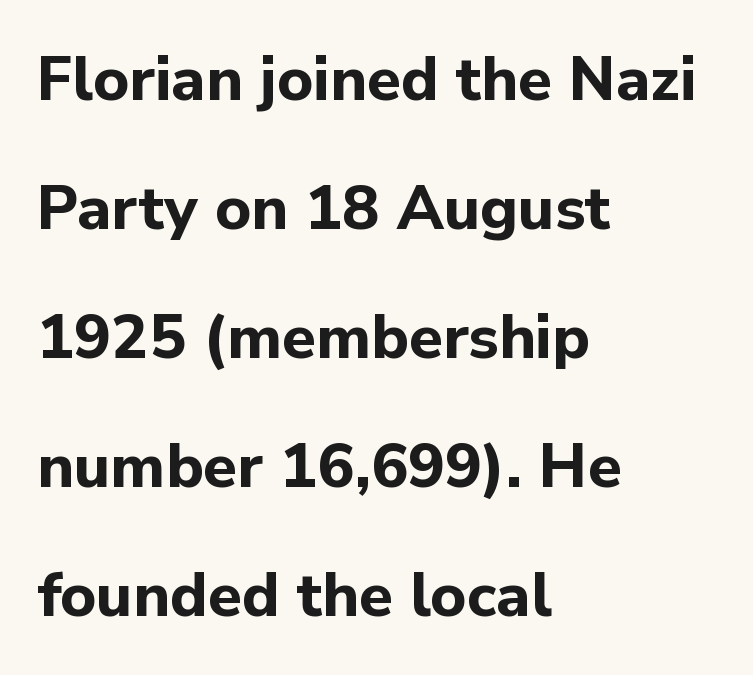
The image shows 62 px bold sans-serif type, upright; set left-aligned, loose line spacing (2.08x), normal letter spacing, not underlined; low stroke contrast and a medium x-height.
